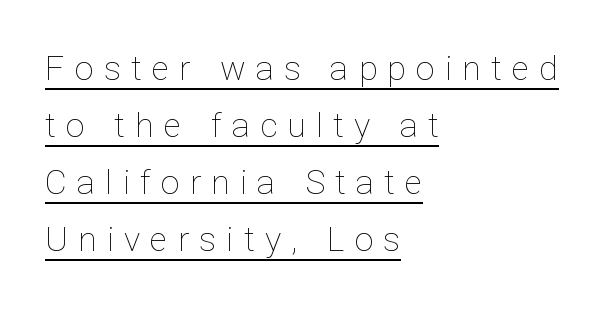
The face looks like a standard text weight, possibly lighter. Someone cranked the tracking dial way up on this one. In CSS terms this would be text-align: left. Does the leading feel generous? No, just average. These lines are rendered in a variable-pitch font.
